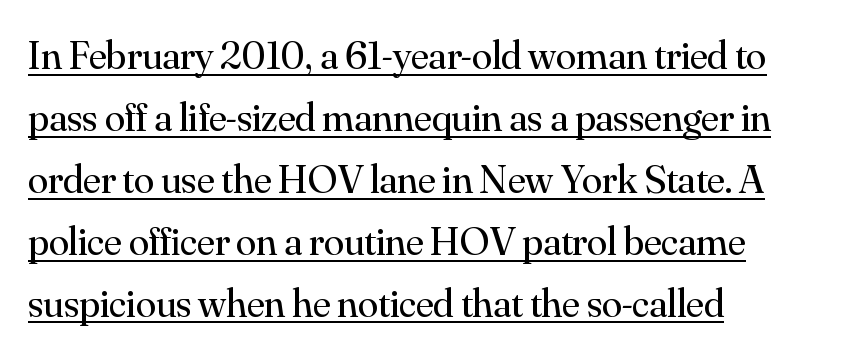
{"serif": "yes", "italic": "no", "bold": "no", "weight": "regular", "width": "normal", "stroke_contrast": "medium", "x_height": "small", "monospaced": "no", "underline": "yes", "align": "left", "line_spacing": "normal", "line_spacing_ratio": 1.51, "letter_spacing": "normal", "letter_spacing_em": 0.0, "glyph_px": 41}
